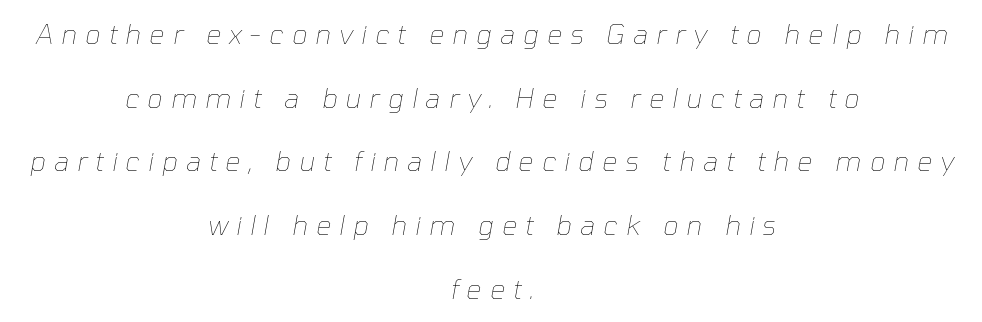
Does the lettering tilt? It does — this is italic. Notice the wide empty band between every row — that's loose leading. Leftover space on each line is divided equally before and after the words. No word sits above an underline.
